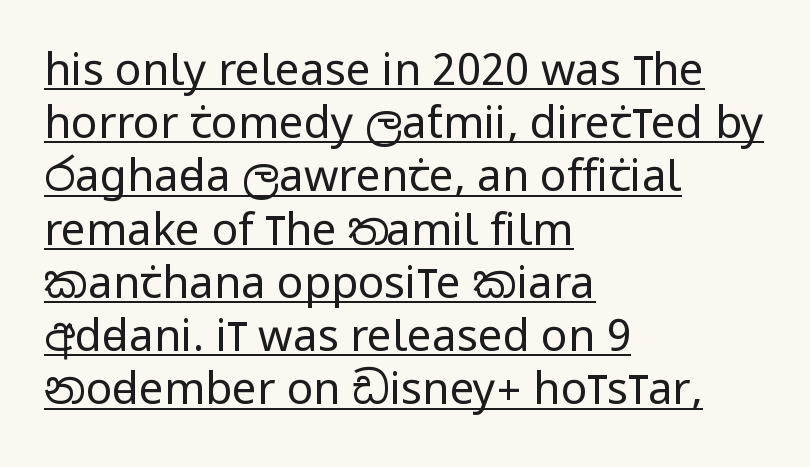
Is this a sans? Yes — the strokes have no serifs. This rendering leaves character spacing at its baseline value. The glyphs are accompanied by a horizontal stroke just below them. Nothing heavy about these letters — not bold at all. Do the characters align in a grid? No, the font is proportional. These lines are set flush left with a ragged right edge.
